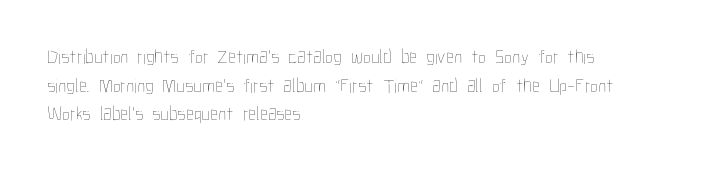
The image shows 20 px text type, upright; set left-aligned, normal line spacing (1.43x), normal letter spacing, not underlined.
